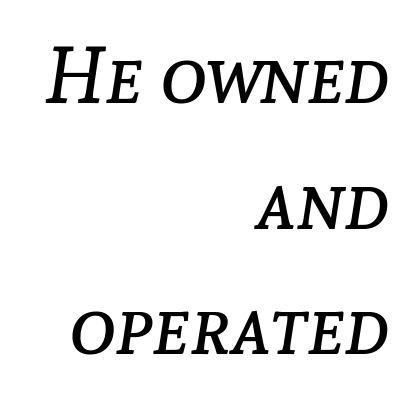
Decoration check: the copy has no underline. Notice how descenders clear the ascenders below comfortably — that's standard leading. How are the letters spaced? Ordinarily, with no added tracking. The letters advance in unequal steps, a hallmark of proportional type. Does the lettering tilt? It does — this is italic. The text block is weighted toward the right margin, trailing off unevenly leftward.
